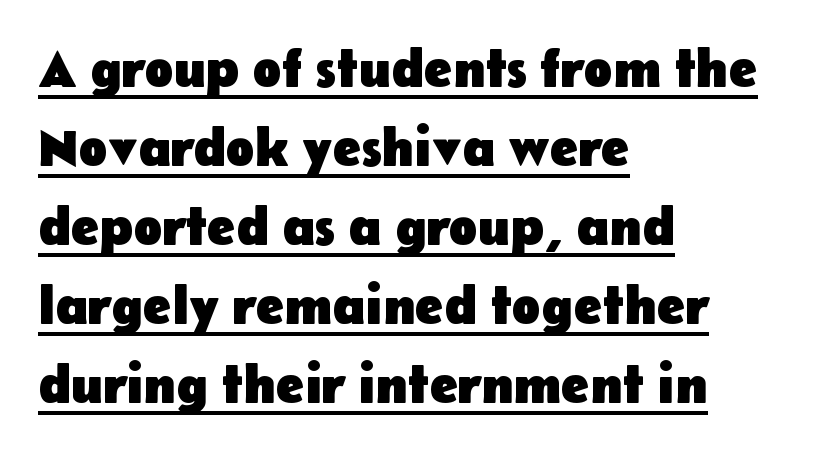
{"serif": "no", "italic": "no", "bold": "yes", "weight": "heavy", "width": "normal", "stroke_contrast": "low", "x_height": "medium", "monospaced": "no", "underline": "yes", "align": "left", "line_spacing": "normal", "line_spacing_ratio": 1.49, "letter_spacing": "normal", "letter_spacing_em": 0.0, "glyph_px": 53}
